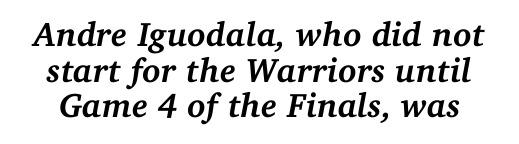
Q: Is the text bold? A: Yes.
Q: Is the text italic (slanted)? A: Yes, it leans right by about 11 degrees.
Q: Is the typeface a serif or a sans-serif typeface? A: Serif.
Q: Is the text underlined? A: No.
Q: Is the spacing between letters normal or unusually wide? A: Normal.
Q: Is the spacing between lines tight, normal or loose? A: Tight.
Q: Width (condensed, normal, or wide)? A: Normal.
Q: Stroke contrast? A: Medium.
Q: x-height? A: Medium.
Q: Monospaced? A: No.
